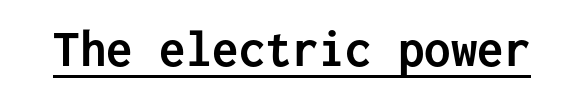
{"serif": "no", "italic": "no", "bold": "yes", "weight": "semibold", "width": "normal", "stroke_contrast": "low", "x_height": "medium", "monospaced": "yes", "underline": "yes", "letter_spacing": "normal", "letter_spacing_em": 0.0, "glyph_px": 53}
